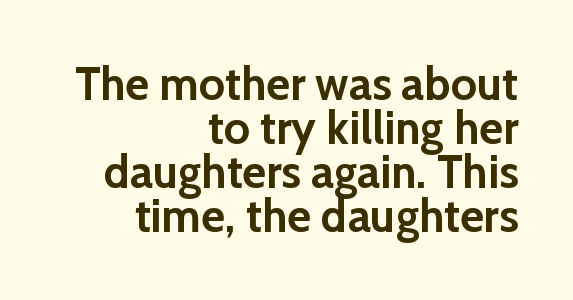
{"serif": "no", "italic": "no", "bold": "yes", "weight": "semibold", "width": "normal", "stroke_contrast": "low", "x_height": "medium", "monospaced": "no", "underline": "no", "align": "right", "line_spacing": "tight", "line_spacing_ratio": 0.96, "letter_spacing": "normal", "letter_spacing_em": 0.0, "glyph_px": 46}
